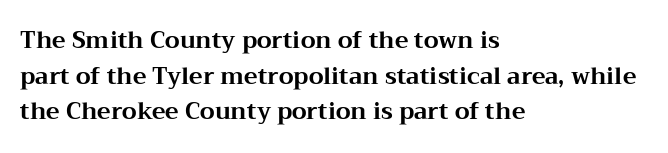
Is the block centered? No — it sits flush against the left margin. A full-strength bold gives these letters their thick strokes. The zone under the glyphs is completely vacant. This sample uses an upright cut, with every glyph sitting square on the baseline. The passage shown has conventional tracking throughout. The line-height multiplier appears to be the usual default.
